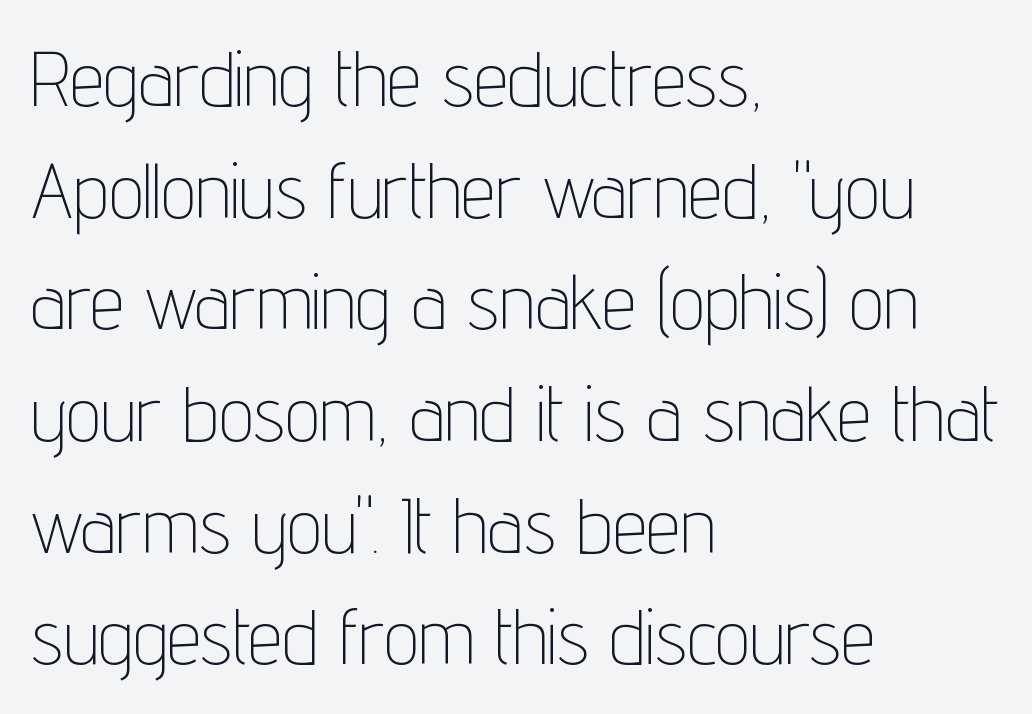
The image shows 77 px thin, condensed sans-serif type, upright; set left-aligned, normal line spacing (1.45x), normal letter spacing, not underlined; low stroke contrast and a medium x-height.
